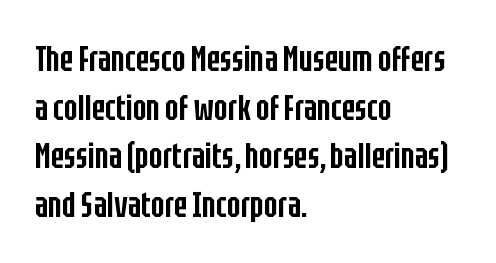
Anything drawn beneath the words? Only blank space. You can tell from the bare stems that sans-serif type was used. Caption: standard tracking, unaltered. The passage shown is typed in a proportional face where columns would drift. Italic? Not at all — the glyphs are vertical.
